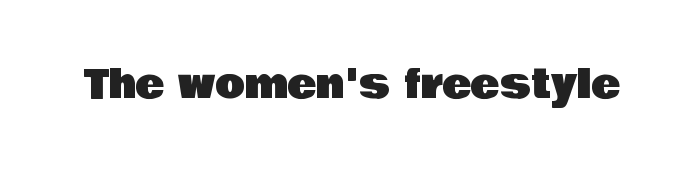
This rendering employs a face without finishing strokes, i.e., a sans-serif. Nothing unusual about the tracking: characters are spaced as the font intends. These lines are rendered in a variable-pitch font. Underline: absent. Every stem runs plumb, perpendicular to the baseline.
